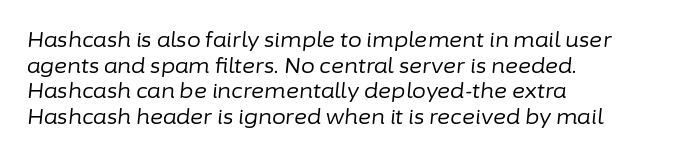
Anything drawn beneath the words? Only blank space. The axis of the letterforms is tilted away from vertical. In terms of letterspacing, this is plain default setting. Does the leading feel generous? No, just average.
